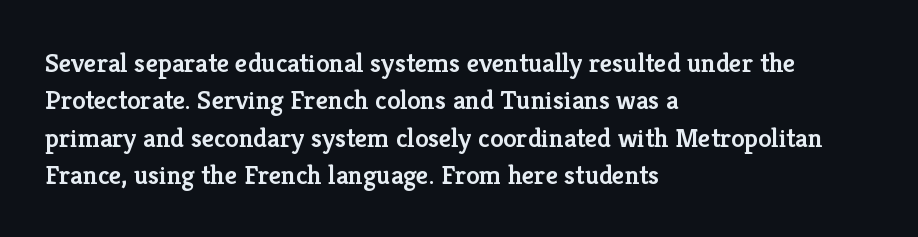
Q: Is the text bold? A: Semi-bold.
Q: Is the text italic (slanted)? A: No, it is upright.
Q: Is the text underlined? A: No.
Q: How is the paragraph aligned? A: Left-aligned.
Q: Is the spacing between letters normal or unusually wide? A: Normal.
Q: Is the spacing between lines tight, normal or loose? A: Normal.
